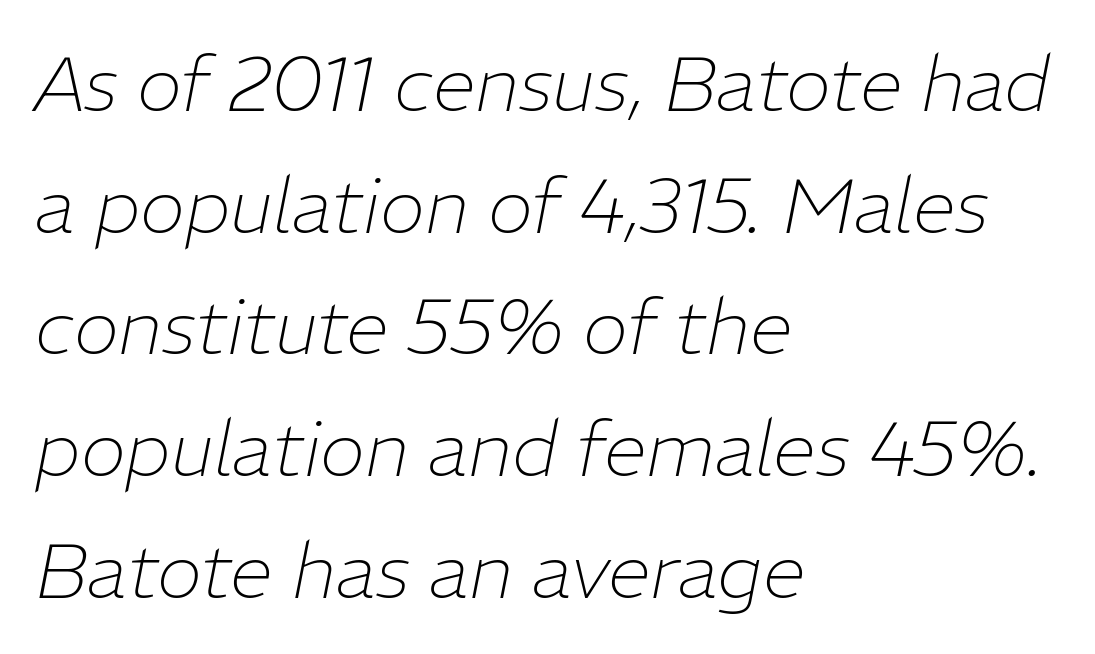
{"italic": "yes", "lean": "right", "slant_degrees": 11, "bold": "no", "weight": "thin", "width": "normal", "stroke_contrast": "low", "x_height": "medium", "monospaced": "no", "underline": "no", "align": "left", "line_spacing": "normal", "line_spacing_ratio": 1.58, "letter_spacing": "normal", "letter_spacing_em": 0.0, "glyph_px": 77}
